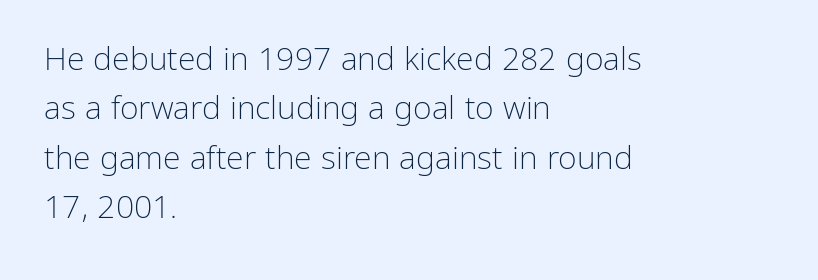
The image shows 32 px light sans-serif type, upright; set left-aligned, normal line spacing (1.54x), normal letter spacing, not underlined; low stroke contrast and a medium x-height.
